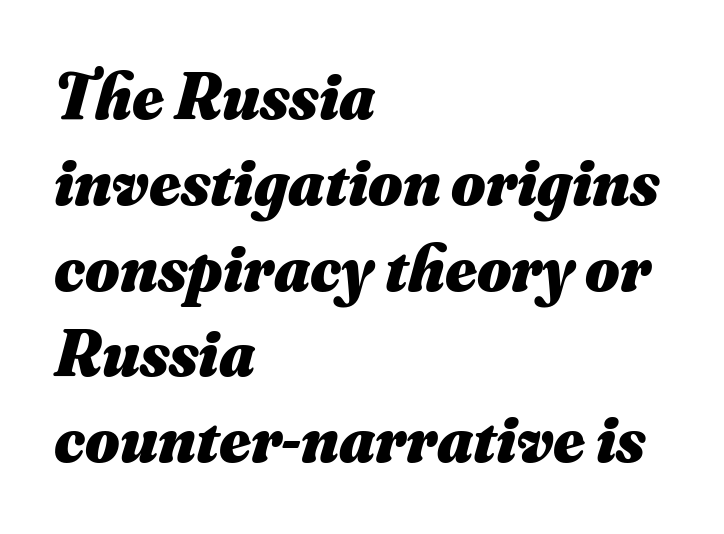
Underlining? Definitely not there. Reading down the column, the eye jumps a familiar distance to each next line. Looking at the ascenders, they clearly lean. The typesetting leans heavy: a genuine bold. The line texture is even and compact thanks to regular tracking. These lines stack with their left ends in a neat column.
